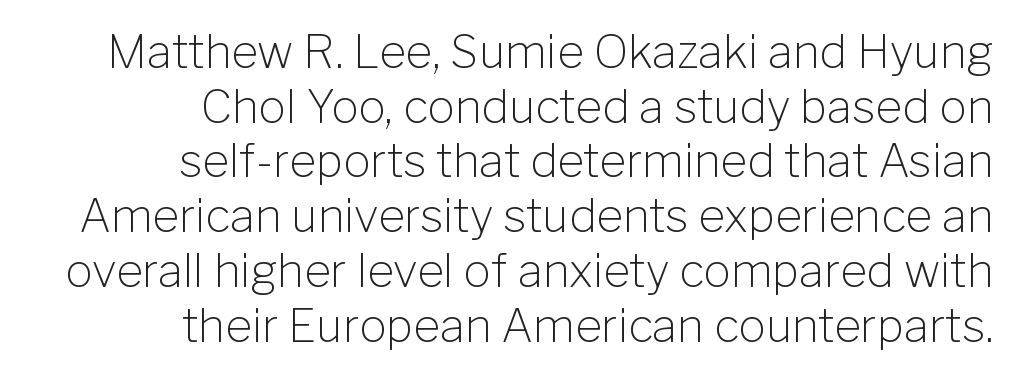
The image shows 46 px light sans-serif type, upright; set right-aligned, line spacing 1.19x, normal letter spacing, not underlined; low stroke contrast and a medium x-height.
